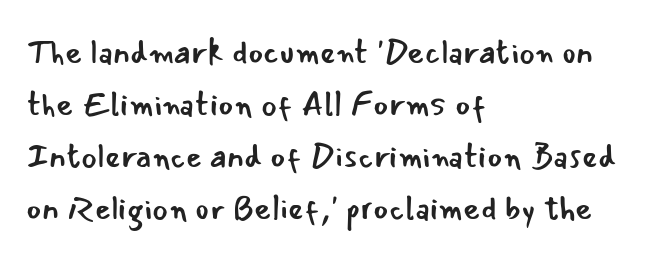
{"serif": "no", "italic": "no", "bold": "no", "weight": "regular", "width": "normal", "stroke_contrast": "low", "x_height": "small", "monospaced": "no", "underline": "no", "align": "left", "line_spacing": "normal", "line_spacing_ratio": 1.58, "letter_spacing": "normal", "letter_spacing_em": 0.0, "glyph_px": 33}
